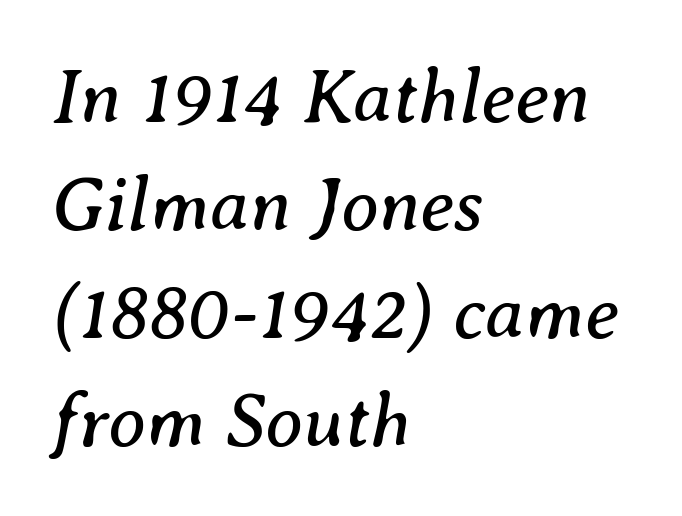
The image shows 76 px regular-weight serif type, italic (leaning right); set left-aligned, normal line spacing (1.42x), normal letter spacing, not underlined; medium stroke contrast and a medium x-height.
